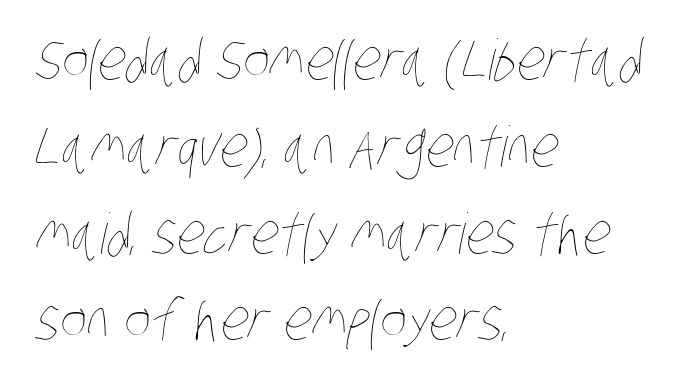
The image shows 56 px thin, condensed type; set left-aligned, normal line spacing (1.55x), normal letter spacing, not underlined; low stroke contrast and a large x-height.
